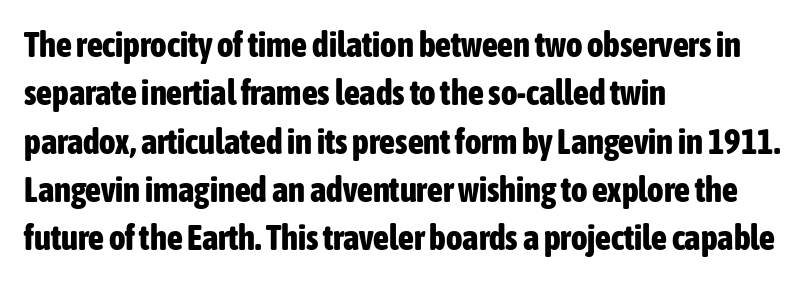
Q: Is the text bold? A: Yes.
Q: Is the text italic (slanted)? A: No, it is upright.
Q: Is the typeface a serif or a sans-serif typeface? A: Sans-serif.
Q: Is the text underlined? A: No.
Q: How is the paragraph aligned? A: Left-aligned.
Q: Is the spacing between letters normal or unusually wide? A: Normal.
Q: Is the spacing between lines tight, normal or loose? A: Normal.
Q: Width (condensed, normal, or wide)? A: Condensed.
Q: Stroke contrast? A: Low.
Q: x-height? A: Medium.
Q: Monospaced? A: No.
